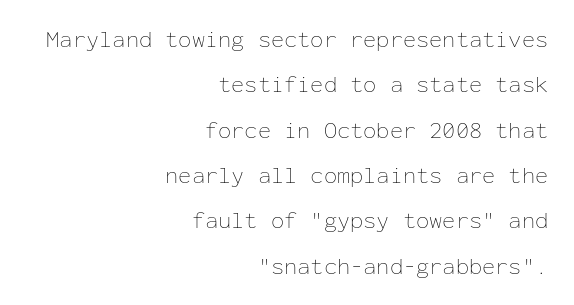
{"italic": "no", "bold": "no", "underline": "no", "align": "right", "line_spacing_ratio": 1.89, "letter_spacing": "normal", "letter_spacing_em": 0.0, "glyph_px": 24}
